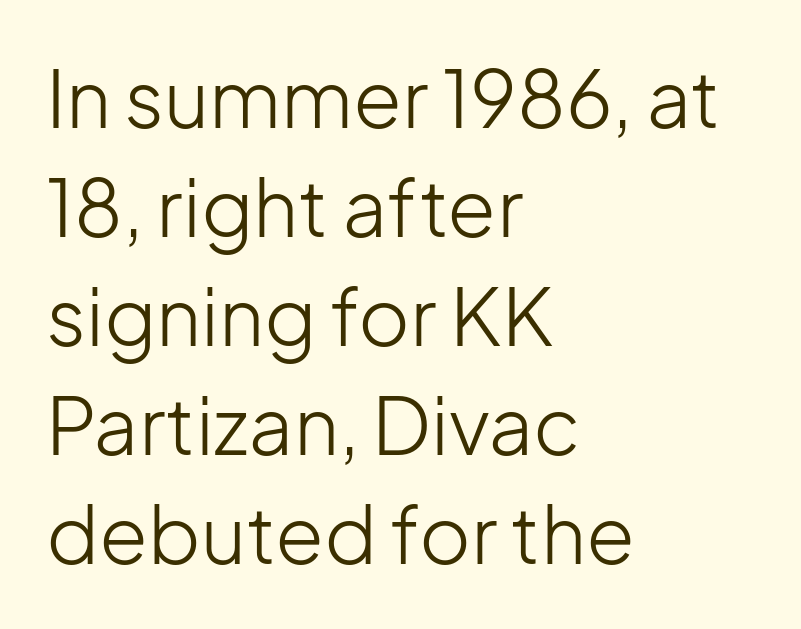
Line beginnings align vertically; line endings do not. The letters carry no serifs — their stems end cleanly without finishing strokes. Is the type heavy? It reads as light-to-regular instead. Posture: vertical. Nobody drew a line under any word here.
